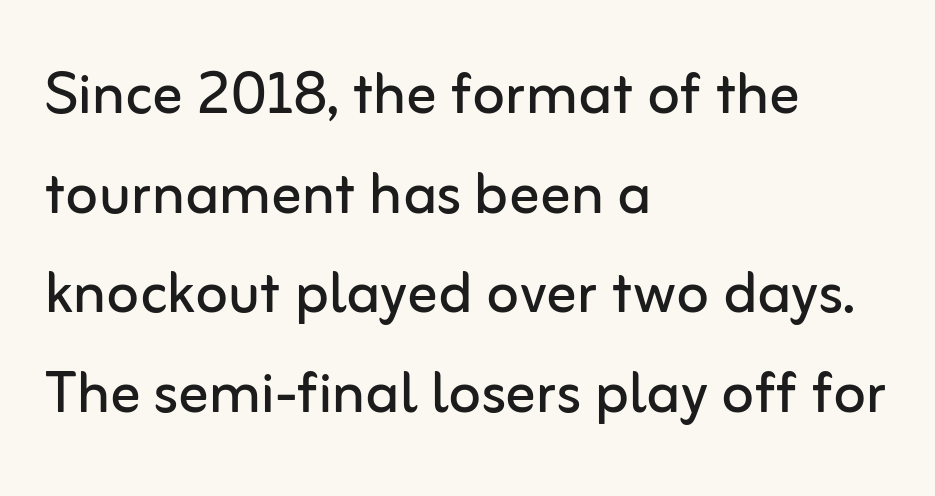
Proportional: the letters do not fall into vertical columns. Decoration check: the copy has no underline. Serif or sans? Sans — the stroke terminals are bare. The axis of the letterforms is exactly vertical. Bold? No — there's no thickening of the strokes.
